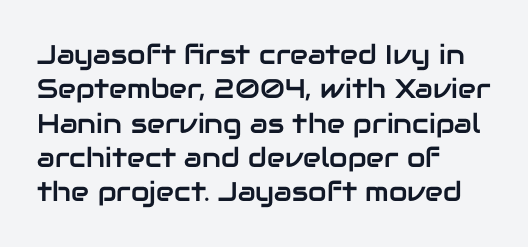
Do the letters lean? They stand straight. Lines of text with bare space underneath. The passage shown stacks its lines at a standard gap. Casual observation: everything's shoved over to the left.
